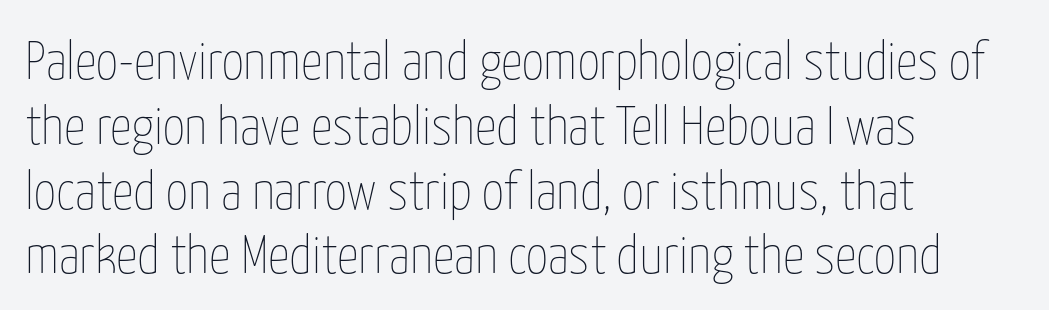
The image shows 54 px thin, condensed type, upright; set left-aligned, line spacing 1.2x, normal letter spacing, not underlined; low stroke contrast and a medium x-height.
